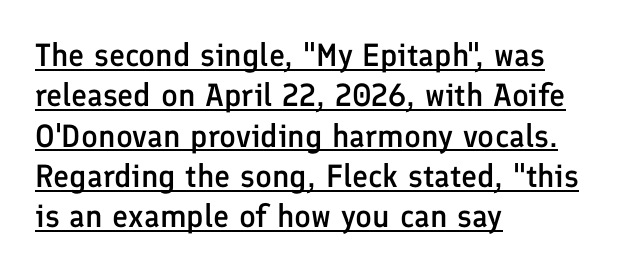
The image shows 32 px semibold sans-serif type, upright; set left-aligned, normal line spacing (1.26x), normal letter spacing, underlined; low stroke contrast and a medium x-height.
